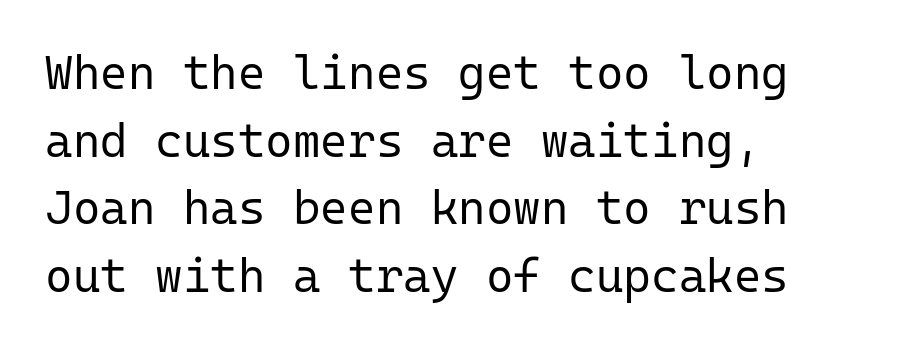
Q: Is the text bold? A: No.
Q: Is the text italic (slanted)? A: No, it is upright.
Q: Is the typeface a serif or a sans-serif typeface? A: Sans-serif.
Q: Is the text underlined? A: No.
Q: How is the paragraph aligned? A: Left-aligned.
Q: Is the spacing between letters normal or unusually wide? A: Normal.
Q: Is the spacing between lines tight, normal or loose? A: Normal.
Q: Width (condensed, normal, or wide)? A: Normal.
Q: Stroke contrast? A: Low.
Q: x-height? A: Medium.
Q: Monospaced? A: Yes.
